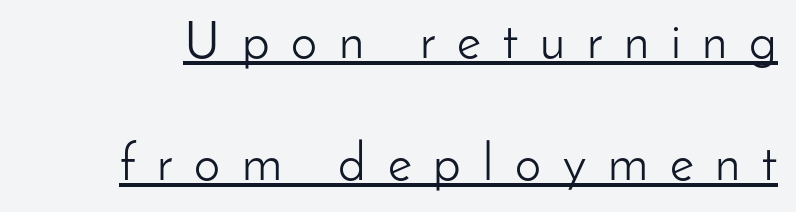
Decoration check: the copy is underlined. Typographically, this falls in the sans-serif category. Students, observe: this is what heavily led, spacious text looks like. Note the varied advance widths — an 'i' is clearly narrower than an 'm'. Tall strokes in this sample are plumb rather than angled.
